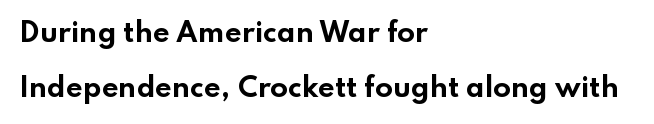
The image shows 26 px bold type, upright; set left-aligned, loose line spacing (2.12x), normal letter spacing, not underlined.
